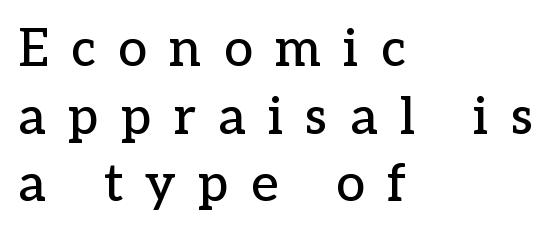
{"serif": "yes", "italic": "no", "width": "normal", "stroke_contrast": "low", "x_height": "medium", "monospaced": "no", "underline": "no", "align": "left", "line_spacing": "normal", "line_spacing_ratio": 1.3, "letter_spacing": "wide", "letter_spacing_em": 0.43, "glyph_px": 52}
